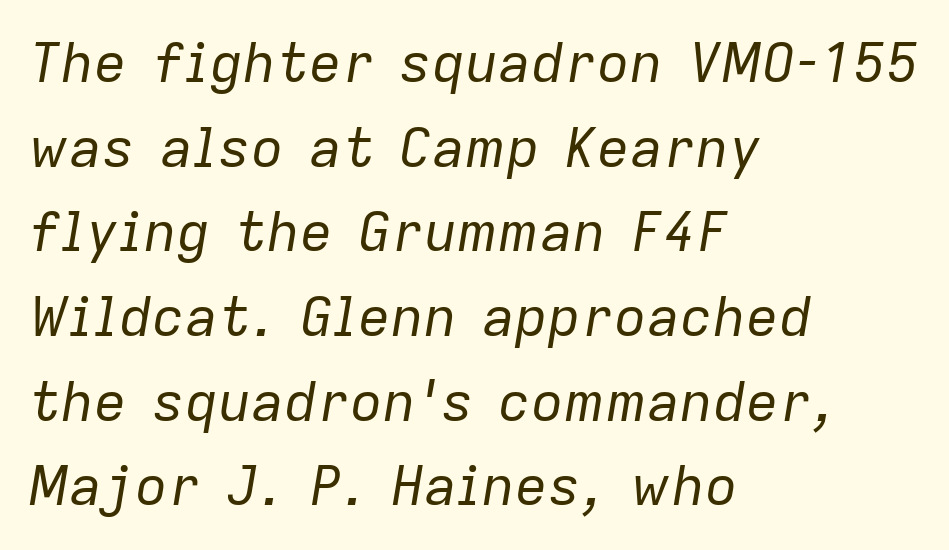
{"italic": "yes", "lean": "right", "slant_degrees": 9, "bold": "no", "weight": "regular", "width": "normal", "stroke_contrast": "low", "x_height": "medium", "monospaced": "no", "underline": "no", "align": "left", "line_spacing": "normal", "line_spacing_ratio": 1.54, "letter_spacing": "normal", "letter_spacing_em": 0.0, "glyph_px": 55}
